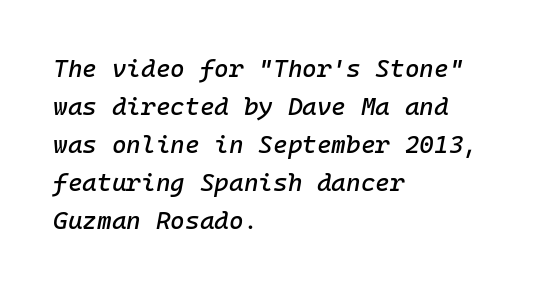
Q: Is the text italic (slanted)? A: Yes, it leans right by about 10 degrees.
Q: Is the text underlined? A: No.
Q: How is the paragraph aligned? A: Left-aligned.
Q: Is the spacing between letters normal or unusually wide? A: Normal.
Q: Is the spacing between lines tight, normal or loose? A: Normal.
